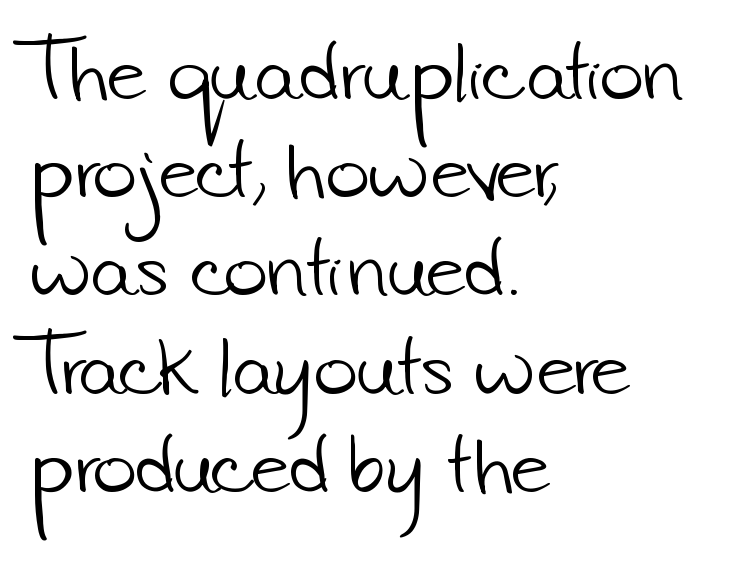
Line starts are locked; line ends wander. Does the leading feel generous? No, just average. The gap between lines stays unmarked. The rendering uses natural spacing where letterforms have individual widths. A light-to-regular cut is what we see here. Default kerning and tracking; the words read as compact shapes.
